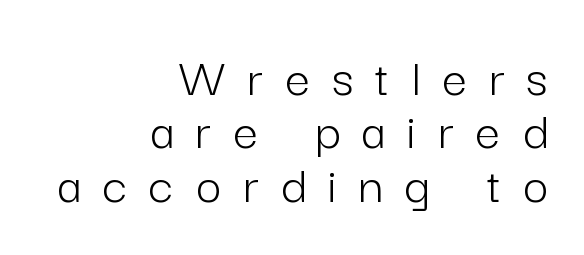
Q: Is the text bold? A: No.
Q: Is the text italic (slanted)? A: No, it is upright.
Q: Is the typeface a serif or a sans-serif typeface? A: Sans-serif.
Q: Is the text underlined? A: No.
Q: How is the paragraph aligned? A: Right-aligned.
Q: Is the spacing between letters normal or unusually wide? A: Unusually wide.
Q: Is the spacing between lines tight, normal or loose? A: Tight.
Q: Width (condensed, normal, or wide)? A: Normal.
Q: Stroke contrast? A: Low.
Q: x-height? A: Medium.
Q: Monospaced? A: No.
